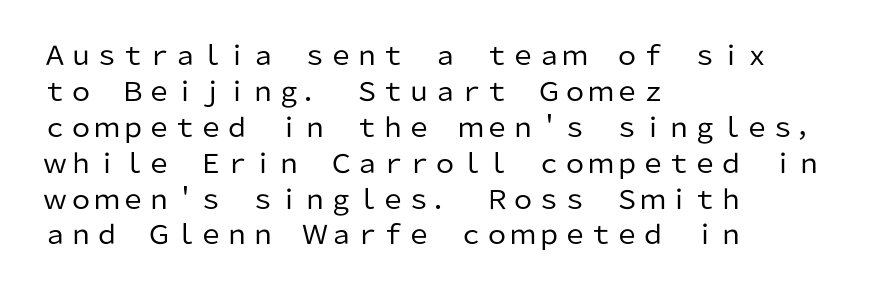
Q: Is the text bold? A: No.
Q: Is the text italic (slanted)? A: No, it is upright.
Q: Is the text underlined? A: No.
Q: How is the paragraph aligned? A: Left-aligned.
Q: Is the spacing between letters normal or unusually wide? A: Normal.
Q: Is the spacing between lines tight, normal or loose? A: Normal.
